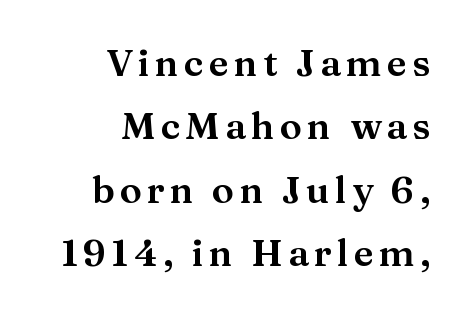
Q: Is the text italic (slanted)? A: No, it is upright.
Q: Is the typeface a serif or a sans-serif typeface? A: Serif.
Q: Is the text underlined? A: No.
Q: How is the paragraph aligned? A: Right-aligned.
Q: Width (condensed, normal, or wide)? A: Wide.
Q: Stroke contrast? A: Medium.
Q: x-height? A: Medium.
Q: Monospaced? A: No.
